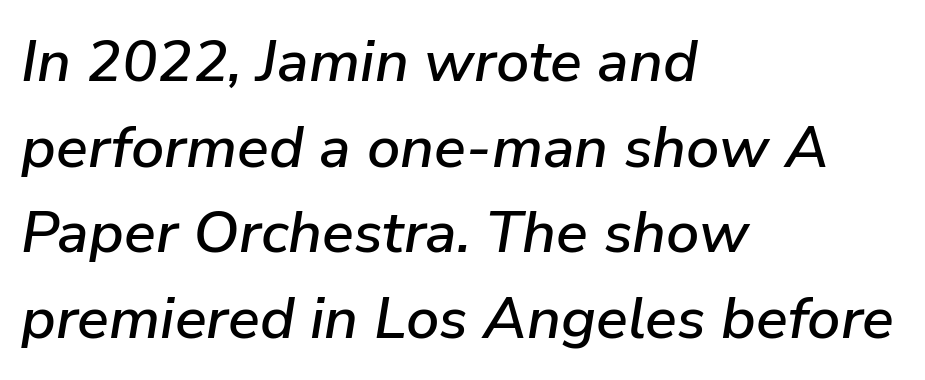
The image shows 59 px text type, italic (leaning right); set left-aligned, normal line spacing (1.45x), normal letter spacing, not underlined; low stroke contrast and a medium x-height.
